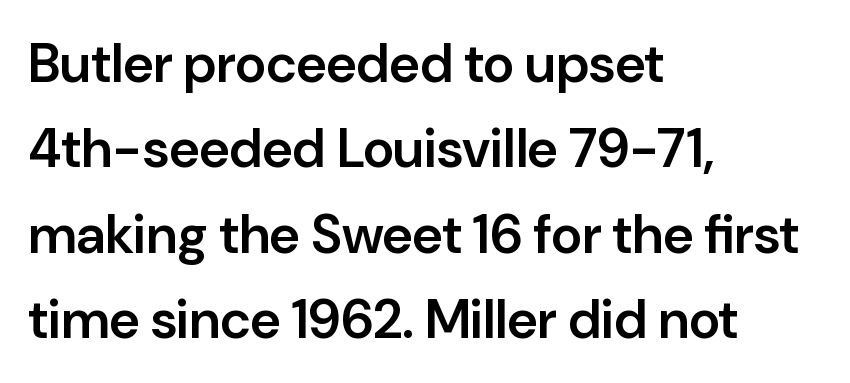
{"serif": "no", "italic": "no", "bold": "semi", "weight": "semibold", "width": "normal", "stroke_contrast": "low", "x_height": "medium", "monospaced": "no", "underline": "no", "align": "left", "line_spacing": "normal", "line_spacing_ratio": 1.58, "letter_spacing": "normal", "letter_spacing_em": 0.0, "glyph_px": 54}
